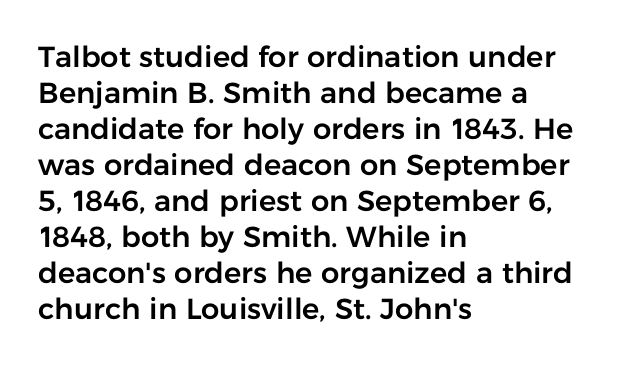
Lines of text with bare space underneath. A typesetter would call this zero additional tracking. Classification — sans serif. Compared with a centered layout, this one pins lines to the left instead. When letters stand straight like this, we call the style roman or upright.
